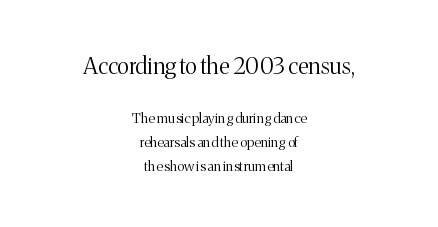
{"italic": "no", "bold": "no", "underline": "no", "align": "center", "line_spacing_ratio": 1.72, "letter_spacing": "normal", "letter_spacing_em": 0.0, "larger_block": "first", "size_ratio": 1.64, "glyph_px": 23}
